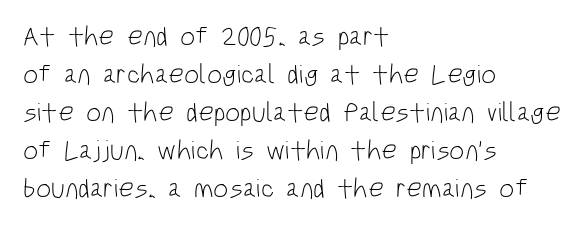
The image shows 27 px text type, upright; set left-aligned, normal line spacing (1.41x), normal letter spacing, not underlined.
